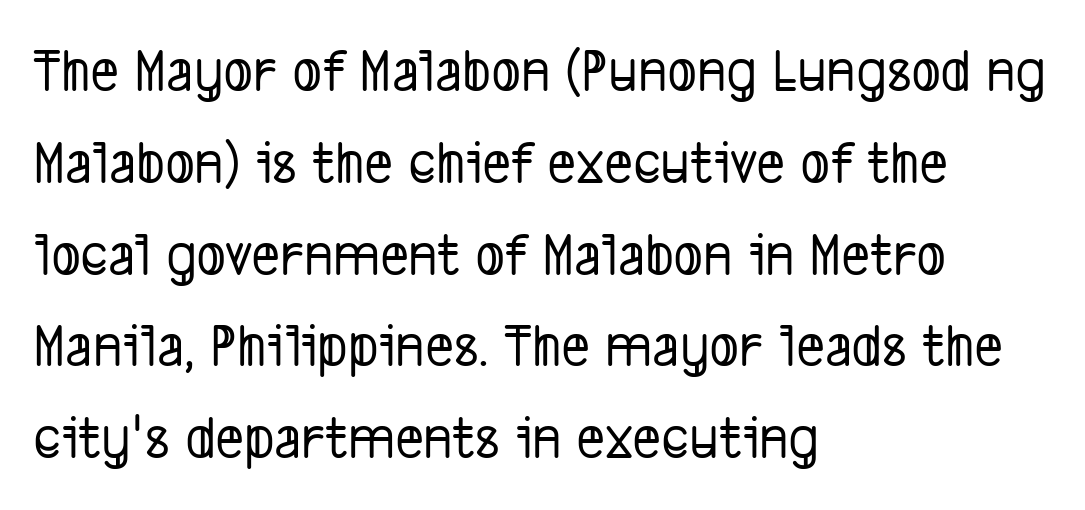
{"serif": "no", "width": "condensed", "stroke_contrast": "low", "x_height": "medium", "monospaced": "no", "underline": "no", "align": "left", "line_spacing": "normal", "line_spacing_ratio": 1.48, "letter_spacing": "normal", "letter_spacing_em": 0.0, "glyph_px": 62}
